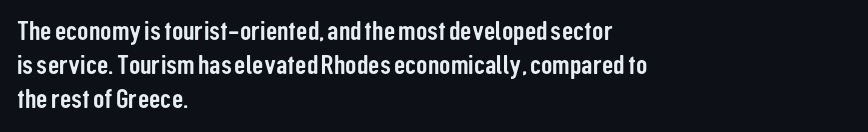
The image shows 28 px condensed sans-serif type, upright; set left-aligned, line spacing 1.22x, normal letter spacing, not underlined; low stroke contrast and a medium x-height.
